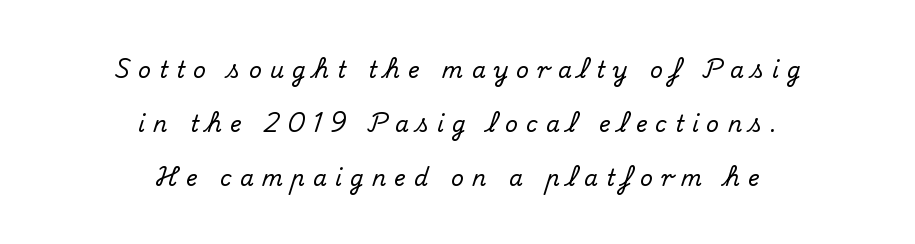
You could fit nearly another row in the gap between these rows. The lines in this sample share a center point and differ in where they start and stop. Between one letter and the next there's a generous, obvious gap. Descenders are the only things crossing below the line.
